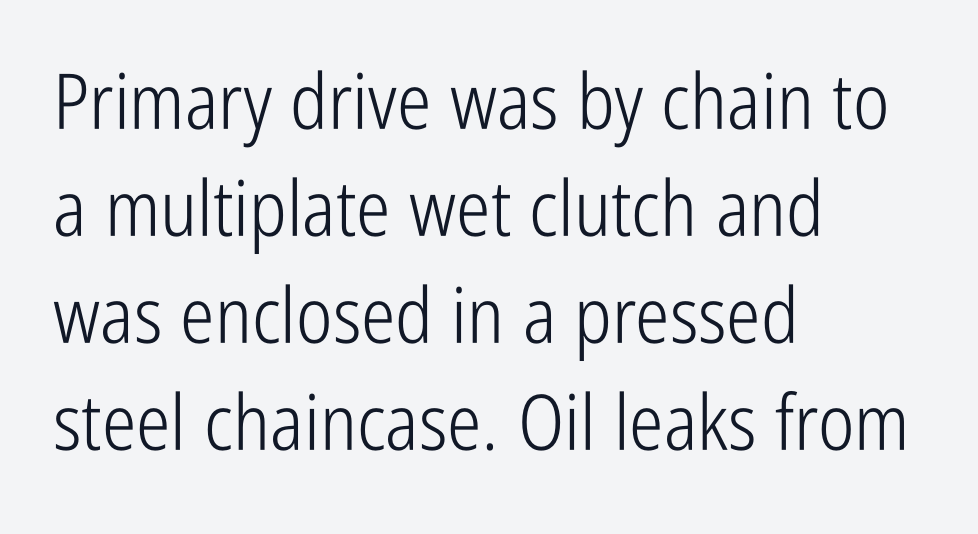
{"serif": "no", "italic": "no", "bold": "no", "weight": "light", "width": "condensed", "stroke_contrast": "low", "x_height": "medium", "monospaced": "no", "underline": "no", "align": "left", "line_spacing": "normal", "line_spacing_ratio": 1.39, "letter_spacing": "normal", "letter_spacing_em": 0.0, "glyph_px": 77}
